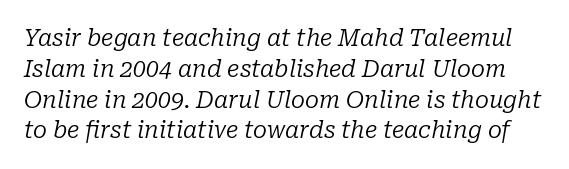
Q: Is the text bold? A: No.
Q: Is the text italic (slanted)? A: Yes, it leans right by about 10 degrees.
Q: Is the text underlined? A: No.
Q: Is the spacing between letters normal or unusually wide? A: Normal.
Q: Is the spacing between lines tight, normal or loose? A: Normal.
